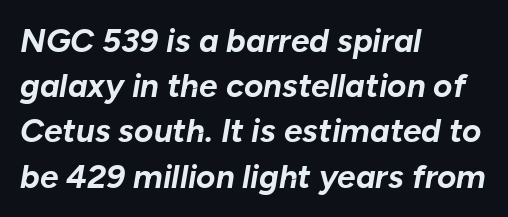
Beneath every word, the page is bare. Here the designer chose a conventional face with non-uniform glyph widths. Is the type slanted? Yes — the strokes lean at a clear angle. Does the copy run flush right? No — it runs flush left.
